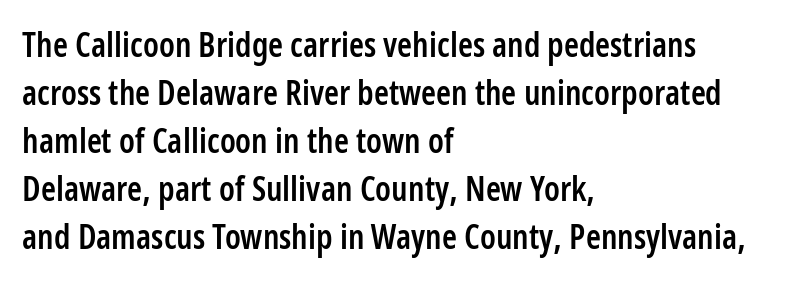
The typesetter chose a ragged-right arrangement here. Between one letter and the next there's only the usual sliver of space. Here the designer chose a conventional face with non-uniform glyph widths. A roman cut, with each character standing at attention.
